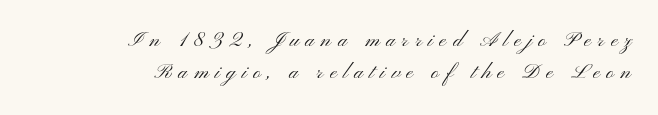
The image shows 21 px text type; set right-aligned, normal line spacing (1.54x), unusually wide letter spacing (+0.31 em), not underlined.
